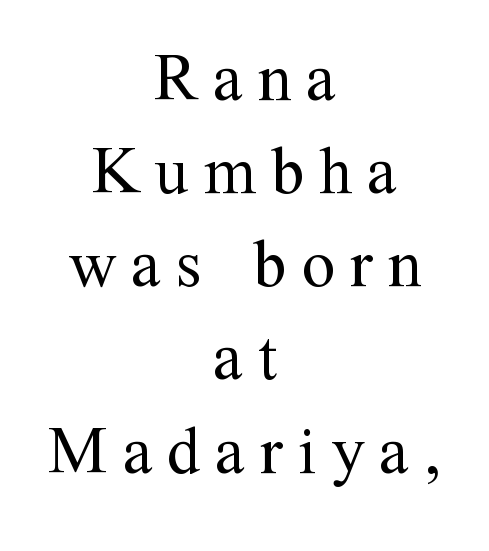
Q: Is the text bold? A: No.
Q: Is the text italic (slanted)? A: No, it is upright.
Q: Is the typeface a serif or a sans-serif typeface? A: Serif.
Q: Is the text underlined? A: No.
Q: How is the paragraph aligned? A: Centered.
Q: Is the spacing between letters normal or unusually wide? A: Unusually wide.
Q: Is the spacing between lines tight, normal or loose? A: Normal.
Q: Width (condensed, normal, or wide)? A: Normal.
Q: Stroke contrast? A: Medium.
Q: x-height? A: Medium.
Q: Monospaced? A: No.
